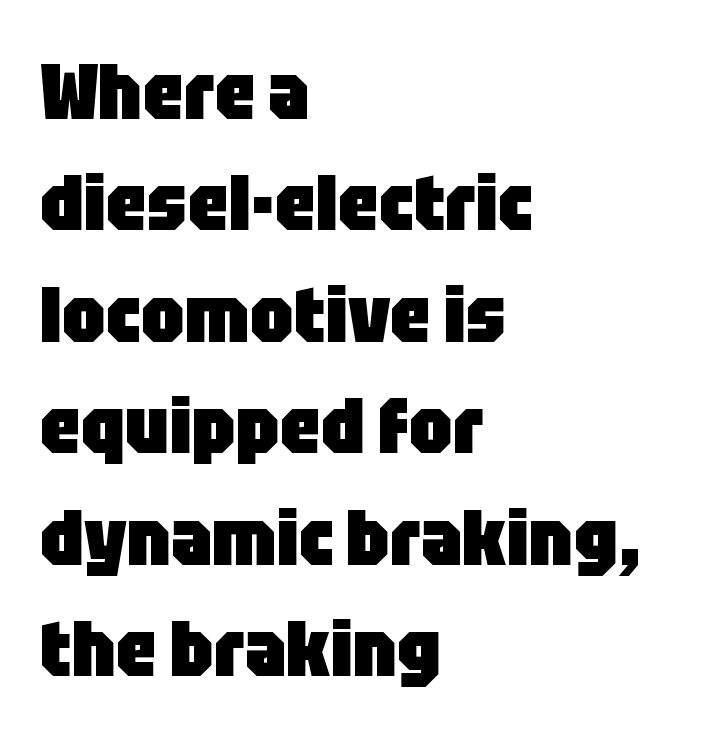
{"serif": "no", "italic": "no", "bold": "yes", "weight": "heavy", "width": "condensed", "stroke_contrast": "low", "x_height": "large", "monospaced": "no", "underline": "no", "align": "left", "line_spacing": "normal", "line_spacing_ratio": 1.41, "letter_spacing": "normal", "letter_spacing_em": 0.0, "glyph_px": 79}
